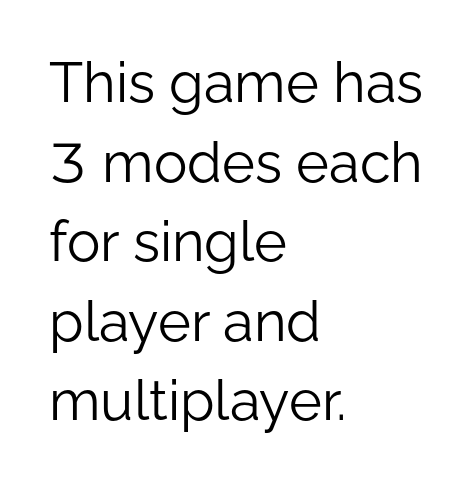
Q: Is the text bold? A: No.
Q: Is the text italic (slanted)? A: No, it is upright.
Q: Is the typeface a serif or a sans-serif typeface? A: Sans-serif.
Q: Is the text underlined? A: No.
Q: How is the paragraph aligned? A: Left-aligned.
Q: Is the spacing between letters normal or unusually wide? A: Normal.
Q: Is the spacing between lines tight, normal or loose? A: Normal.
Q: Width (condensed, normal, or wide)? A: Normal.
Q: Stroke contrast? A: Low.
Q: x-height? A: Medium.
Q: Monospaced? A: No.
